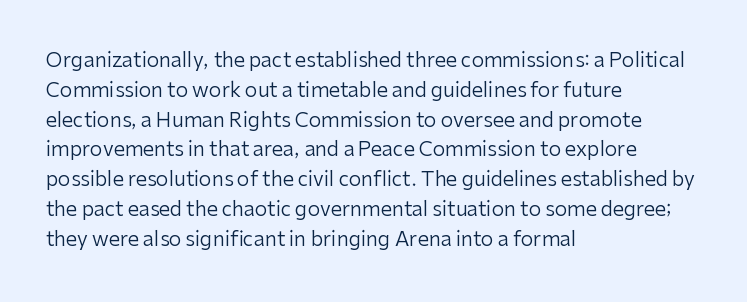
Q: Is the text bold? A: No.
Q: Is the text italic (slanted)? A: No, it is upright.
Q: Is the text underlined? A: No.
Q: How is the paragraph aligned? A: Left-aligned.
Q: Is the spacing between letters normal or unusually wide? A: Normal.
Q: Is the spacing between lines tight, normal or loose? A: Normal.
